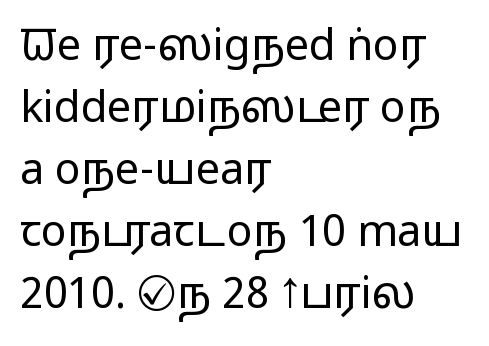
The image shows 43 px regular-weight, wide sans-serif type, upright; set left-aligned, normal line spacing (1.44x), normal letter spacing, not underlined; low stroke contrast and a medium x-height.
